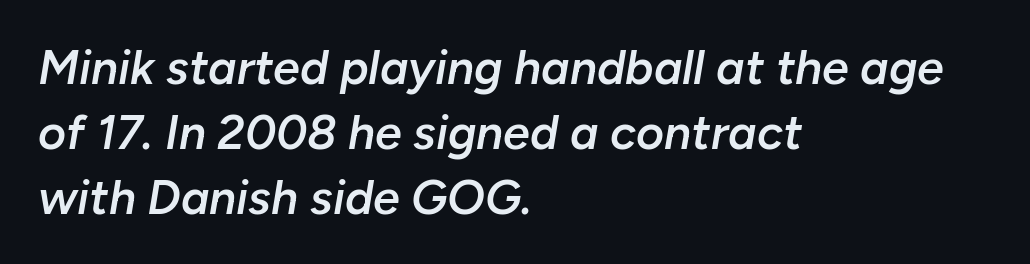
{"italic": "yes", "lean": "right", "slant_degrees": 10, "bold": "semi", "weight": "semibold", "width": "normal", "stroke_contrast": "low", "x_height": "medium", "monospaced": "no", "underline": "no", "align": "left", "line_spacing": "normal", "line_spacing_ratio": 1.35, "letter_spacing": "normal", "letter_spacing_em": 0.0, "glyph_px": 48}
